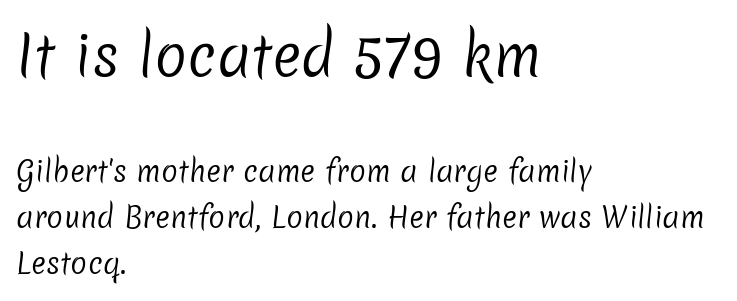
The image shows 55 px regular-weight sans-serif type; set left-aligned, normal line spacing (1.65x), normal letter spacing, not underlined; the first (top) block is 1.96x larger; low stroke contrast and a medium x-height.
